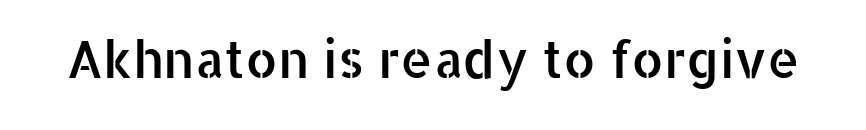
The image shows 51 px sans-serif type, upright; set normal letter spacing, not underlined; low stroke contrast and a medium x-height.
